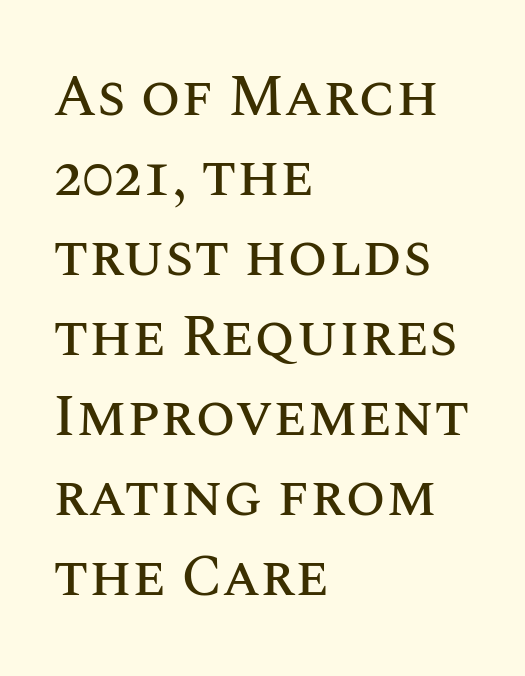
The image shows 58 px text type, upright; set left-aligned, normal line spacing (1.38x), normal letter spacing, not underlined; medium stroke contrast and a large x-height.
